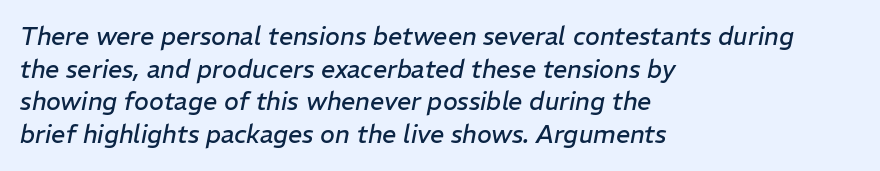
{"italic": "yes", "lean": "right", "slant_degrees": 11, "bold": "no", "underline": "no", "align": "left", "line_spacing": "normal", "line_spacing_ratio": 1.31, "letter_spacing": "normal", "letter_spacing_em": 0.0, "glyph_px": 25}
